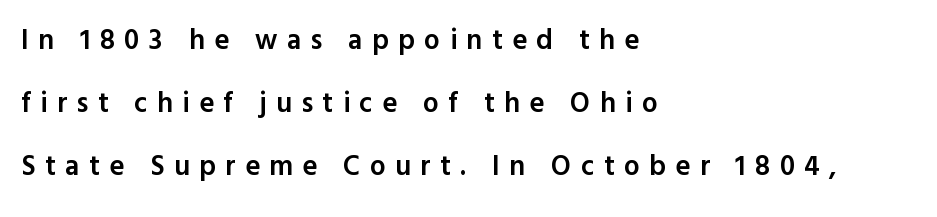
{"serif": "no", "italic": "no", "bold": "semi", "weight": "semibold", "width": "normal", "x_height": "medium", "monospaced": "no", "underline": "no", "align": "left", "line_spacing": "loose", "line_spacing_ratio": 2.25, "letter_spacing": "wide", "letter_spacing_em": 0.34, "glyph_px": 28}
